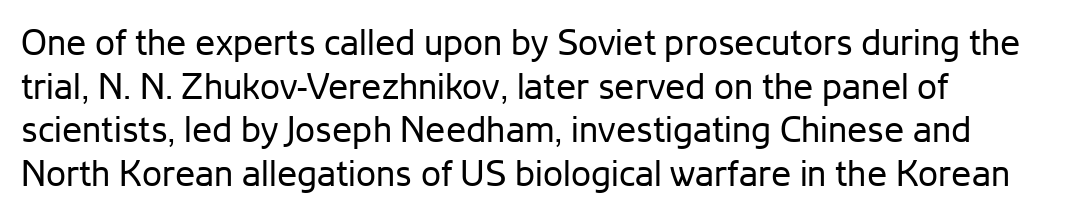
The image shows 36 px regular-weight sans-serif type, upright; set line spacing 1.21x, normal letter spacing, not underlined; low stroke contrast and a medium x-height.
